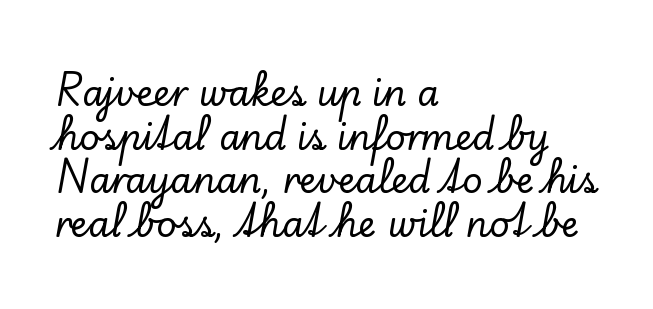
Q: Is the text italic (slanted)? A: Yes.
Q: Is the typeface a serif or a sans-serif typeface? A: Serif.
Q: Is the text underlined? A: No.
Q: How is the paragraph aligned? A: Left-aligned.
Q: Is the spacing between letters normal or unusually wide? A: Normal.
Q: Is the spacing between lines tight, normal or loose? A: Normal.
Q: Width (condensed, normal, or wide)? A: Normal.
Q: Stroke contrast? A: Low.
Q: x-height? A: Small.
Q: Monospaced? A: No.
